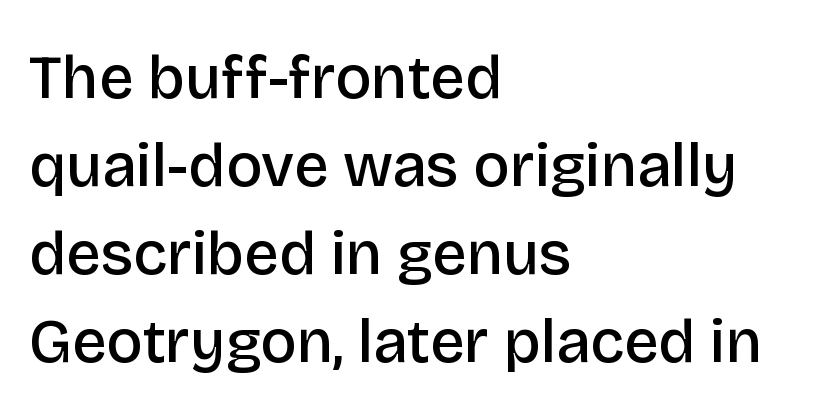
The image shows 61 px semibold sans-serif type, upright; set left-aligned, normal line spacing (1.44x), normal letter spacing, not underlined; low stroke contrast and a large x-height.
